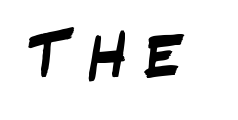
Q: Is the typeface a serif or a sans-serif typeface? A: Sans-serif.
Q: Is the text underlined? A: No.
Q: Is the spacing between letters normal or unusually wide? A: Unusually wide.
Q: Width (condensed, normal, or wide)? A: Condensed.
Q: Stroke contrast? A: Low.
Q: x-height? A: Large.
Q: Monospaced? A: No.
